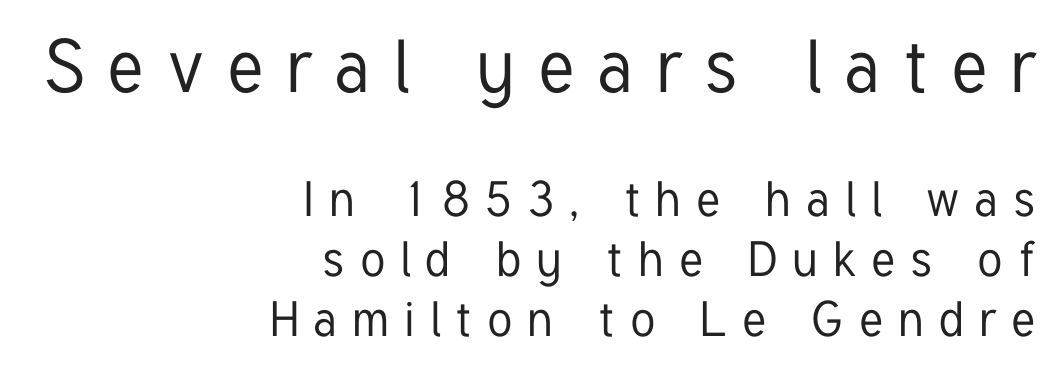
Q: Is the text italic (slanted)? A: No, it is upright.
Q: Is the typeface a serif or a sans-serif typeface? A: Sans-serif.
Q: Is the text underlined? A: No.
Q: How is the paragraph aligned? A: Right-aligned.
Q: Is the spacing between letters normal or unusually wide? A: Unusually wide.
Q: Which block of text is set in a larger size, the first (top) or the second (bottom)? A: The first (top) one.
Q: Width (condensed, normal, or wide)? A: Condensed.
Q: Stroke contrast? A: Low.
Q: x-height? A: Medium.
Q: Monospaced? A: No.
